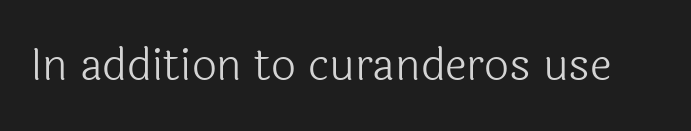
Q: Is the text bold? A: No.
Q: Is the text italic (slanted)? A: No, it is upright.
Q: Is the typeface a serif or a sans-serif typeface? A: Sans-serif.
Q: Is the text underlined? A: No.
Q: Is the spacing between letters normal or unusually wide? A: Normal.
Q: Width (condensed, normal, or wide)? A: Normal.
Q: x-height? A: Medium.
Q: Monospaced? A: No.
